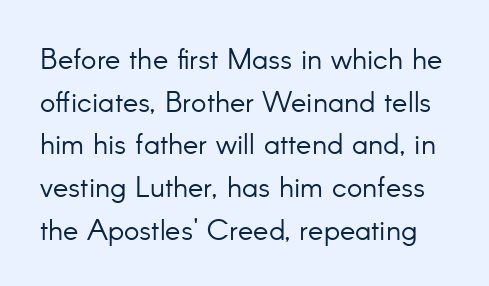
The image shows 29 px light sans-serif type, upright; set normal line spacing (1.47x), normal letter spacing, not underlined; low stroke contrast and a small x-height.
